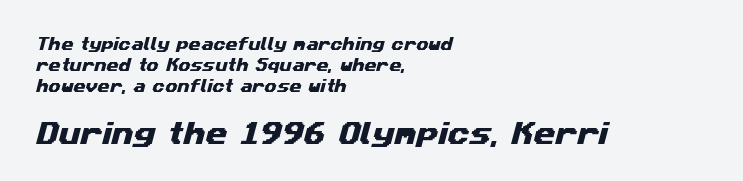
Reading down the block, your eye returns to a fixed left position each line. Check the space under the baseline: it is left empty. Interline gaps are of average width in this sample. Short note: letters normally spaced.
